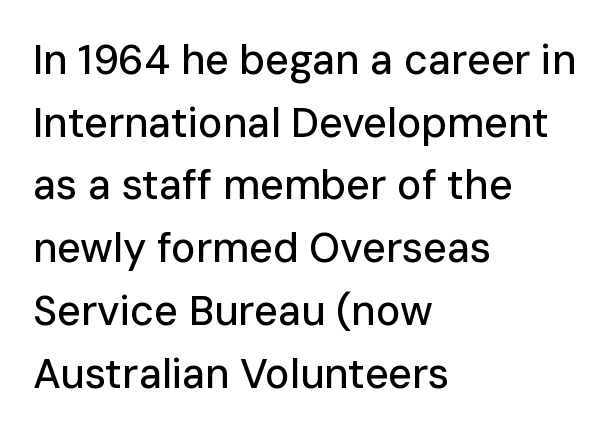
Is the block centered? No — it sits flush against the left margin. A typesetter would call this proportional, since set widths differ per character. This rendering leaves character spacing at its baseline value. Has an underline been added? It has not. Note: no serifs on the glyphs. Is there much room between lines? A standard amount, neither cramped nor airy.
